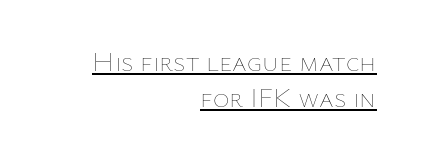
Q: Is the text bold? A: No.
Q: Is the text italic (slanted)? A: No, it is upright.
Q: Is the text underlined? A: Yes.
Q: How is the paragraph aligned? A: Right-aligned.
Q: Is the spacing between letters normal or unusually wide? A: Normal.
Q: Is the spacing between lines tight, normal or loose? A: Normal.
Q: Width (condensed, normal, or wide)? A: Normal.
Q: Stroke contrast? A: Low.
Q: x-height? A: Medium.
Q: Monospaced? A: No.
